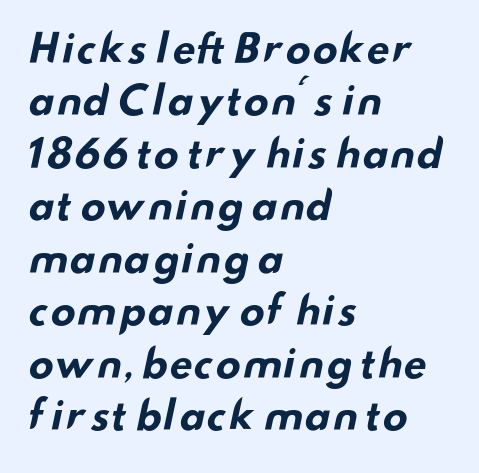
Q: Is the text bold? A: Yes.
Q: Is the typeface a serif or a sans-serif typeface? A: Sans-serif.
Q: Is the text underlined? A: No.
Q: How is the paragraph aligned? A: Left-aligned.
Q: Is the spacing between letters normal or unusually wide? A: Normal.
Q: Is the spacing between lines tight, normal or loose? A: Normal.
Q: Width (condensed, normal, or wide)? A: Wide.
Q: Stroke contrast? A: Low.
Q: x-height? A: Small.
Q: Monospaced? A: No.
